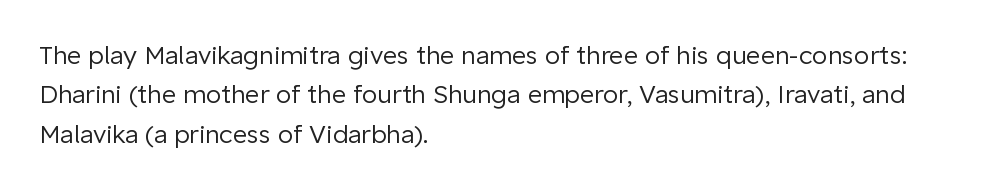
The image shows 25 px text type, upright; set left-aligned, normal line spacing (1.58x), normal letter spacing, not underlined.
